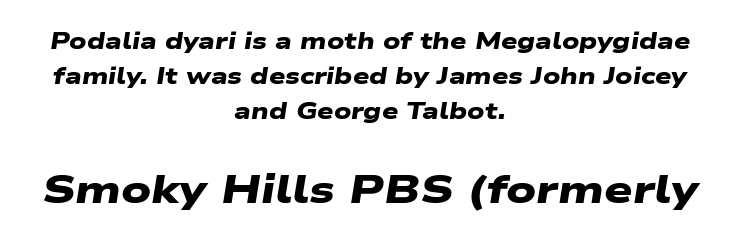
Q: Is the text bold? A: Yes.
Q: Is the typeface a serif or a sans-serif typeface? A: Sans-serif.
Q: Is the text underlined? A: No.
Q: How is the paragraph aligned? A: Centered.
Q: Is the spacing between letters normal or unusually wide? A: Normal.
Q: Is the spacing between lines tight, normal or loose? A: Normal.
Q: Which block of text is set in a larger size, the first (top) or the second (bottom)? A: The second (bottom) one.
Q: Width (condensed, normal, or wide)? A: Wide.
Q: Stroke contrast? A: Low.
Q: x-height? A: Medium.
Q: Monospaced? A: No.
